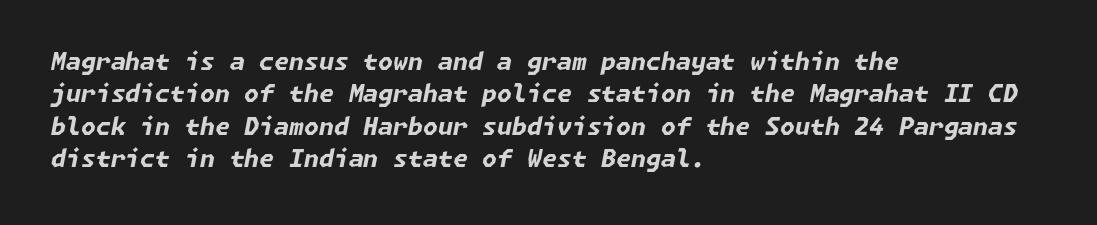
Q: Is the text bold? A: Yes.
Q: Is the text italic (slanted)? A: Yes, it leans right by about 11 degrees.
Q: Is the text underlined? A: No.
Q: How is the paragraph aligned? A: Left-aligned.
Q: Is the spacing between letters normal or unusually wide? A: Normal.
Q: Is the spacing between lines tight, normal or loose? A: Normal.
